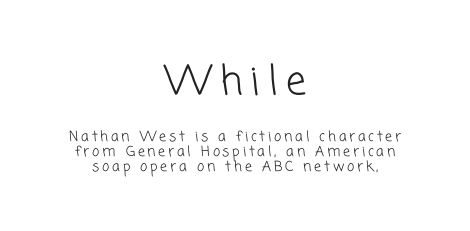
Each line is balanced around a shared central axis. Each letter keeps its own natural width here, so spacing adapts to shape. The font sits on the lighter half of the weight spectrum, regular included. Closely set lines give the paragraph a compact silhouette. The horizontal fit of the characters is loose and conspicuously gappy.
